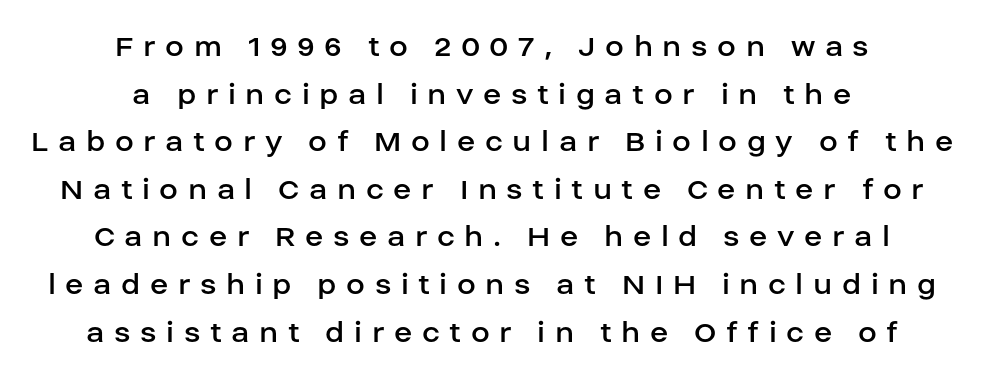
The typography opts for an upright posture over an oblique one. The face used here is rendered with a markedly widened letterfit. Unbolded letterforms with no extra heft. This sample has the flowing, uneven cadence of proportional lettering. The font family rendered here belongs to the sans-serif group. The text block is weighted toward neither margin, spreading evenly from the middle.
